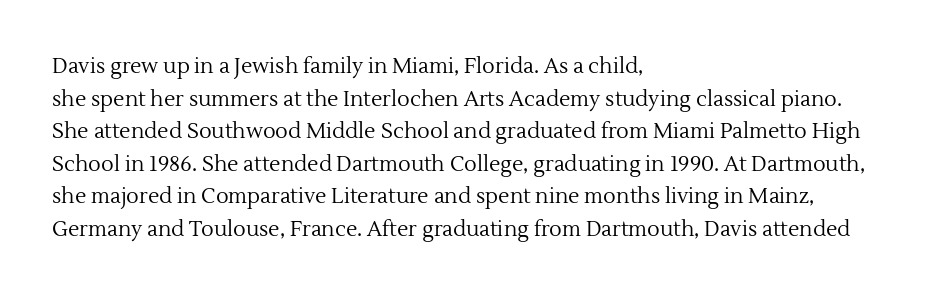
The image shows 21 px text type, upright; set left-aligned, normal line spacing (1.55x), normal letter spacing, not underlined.
